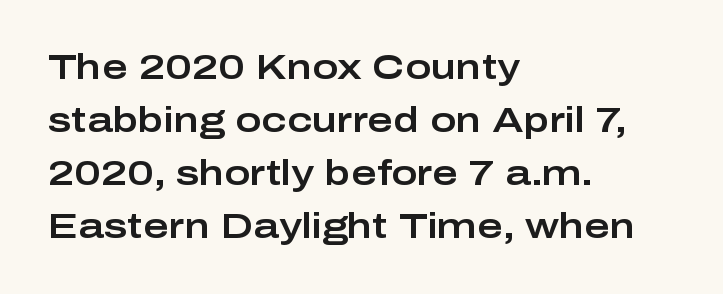
The image shows 35 px wide sans-serif type, upright; set left-aligned, normal line spacing (1.51x), normal letter spacing, not underlined; low stroke contrast and a medium x-height.
